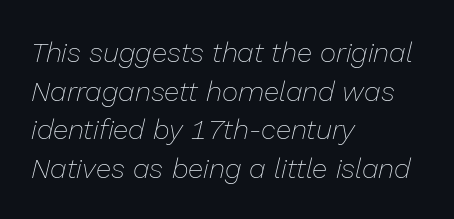
Q: Is the text bold? A: No.
Q: Is the text italic (slanted)? A: Yes, it leans right by about 13 degrees.
Q: Is the text underlined? A: No.
Q: How is the paragraph aligned? A: Left-aligned.
Q: Is the spacing between letters normal or unusually wide? A: Normal.
Q: Is the spacing between lines tight, normal or loose? A: Normal.
Q: Width (condensed, normal, or wide)? A: Normal.
Q: Stroke contrast? A: Low.
Q: x-height? A: Medium.
Q: Monospaced? A: No.
